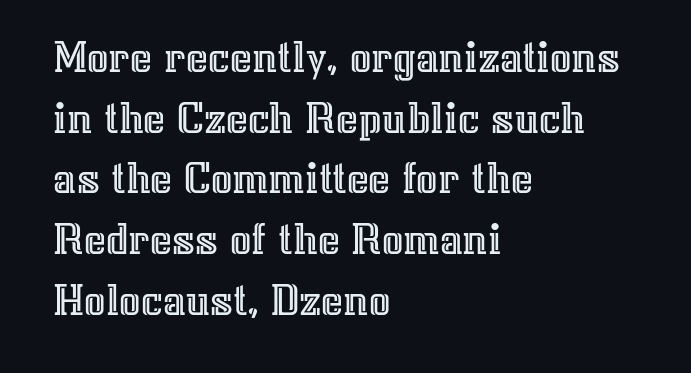
{"italic": "no", "width": "normal", "x_height": "medium", "monospaced": "no", "underline": "no", "align": "left", "line_spacing": "normal", "line_spacing_ratio": 1.29, "letter_spacing": "normal", "letter_spacing_em": 0.0, "glyph_px": 47}
